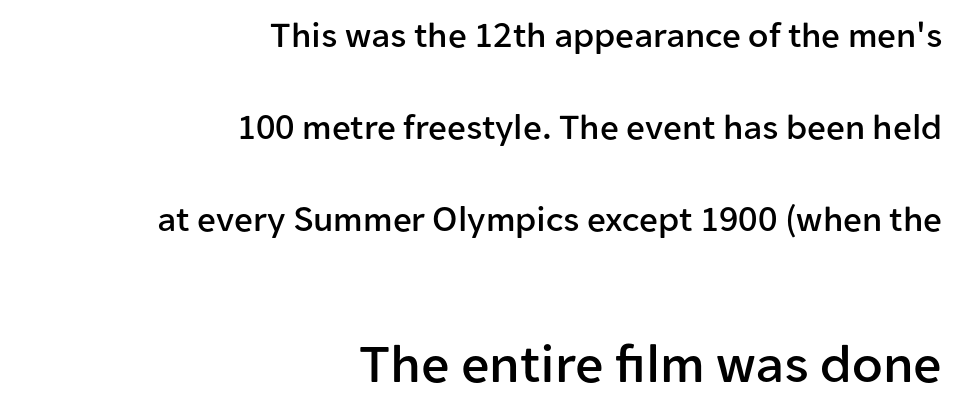
Q: Is the text italic (slanted)? A: No, it is upright.
Q: Is the typeface a serif or a sans-serif typeface? A: Sans-serif.
Q: Is the text underlined? A: No.
Q: How is the paragraph aligned? A: Right-aligned.
Q: Is the spacing between letters normal or unusually wide? A: Normal.
Q: Is the spacing between lines tight, normal or loose? A: Loose.
Q: Which block of text is set in a larger size, the first (top) or the second (bottom)? A: The second (bottom) one.
Q: Width (condensed, normal, or wide)? A: Normal.
Q: Stroke contrast? A: Low.
Q: x-height? A: Medium.
Q: Monospaced? A: No.
